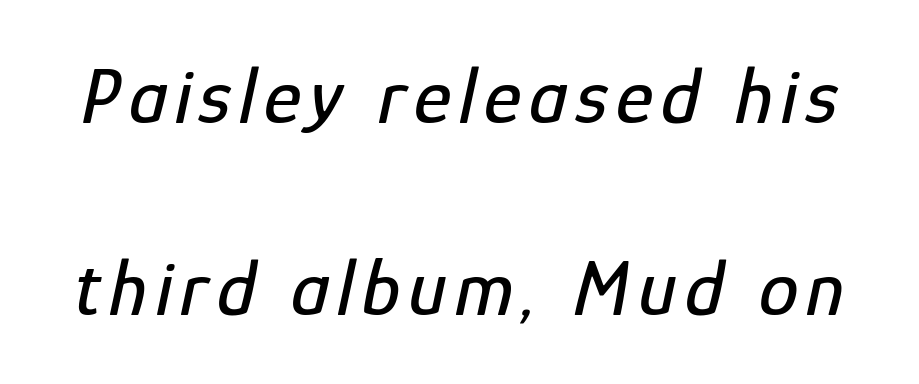
Q: Is the text italic (slanted)? A: Yes, it leans right by about 12 degrees.
Q: Is the text underlined? A: No.
Q: Is the spacing between lines tight, normal or loose? A: Loose.
Q: Width (condensed, normal, or wide)? A: Condensed.
Q: Stroke contrast? A: Low.
Q: x-height? A: Medium.
Q: Monospaced? A: No.
